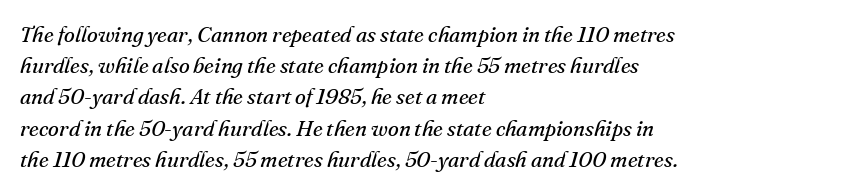
Horizontally, the lines are justified to the leading edge only. If you measured baseline to baseline, you'd find a middling distance. A light-to-regular cut is what we see here. Yep, that's italic — everything's leaning. The type is set solid horizontally, with unmodified tracking. Check the space under the baseline: it is left empty.
